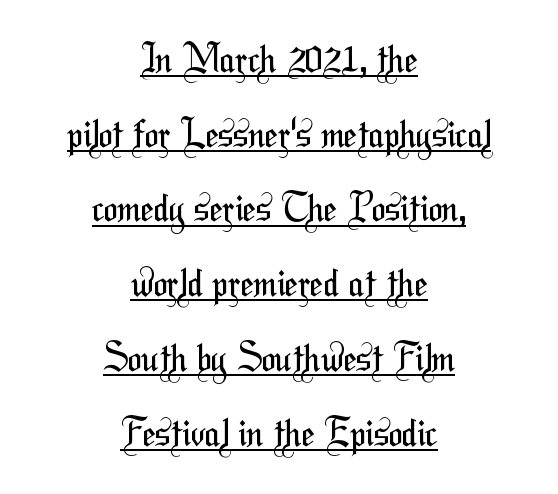
The image shows 37 px regular-weight, condensed sans-serif type; set centered, loose line spacing (2.02x), normal letter spacing, underlined; medium stroke contrast and a medium x-height.
